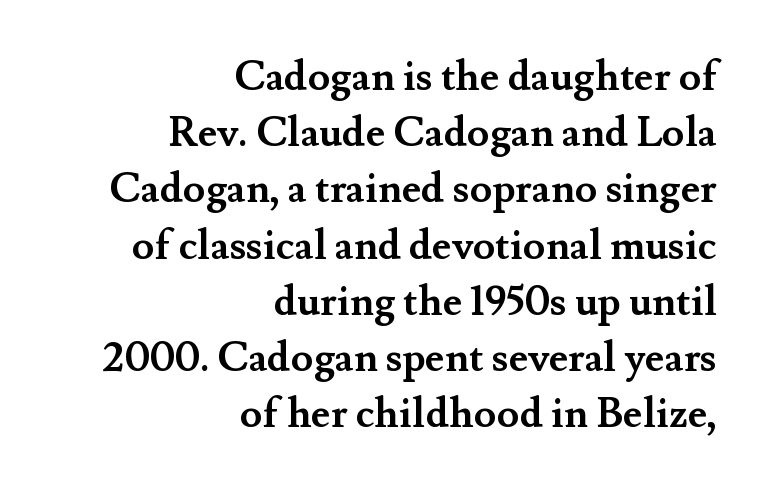
Q: Is the text bold? A: Yes.
Q: Is the text italic (slanted)? A: No, it is upright.
Q: Is the typeface a serif or a sans-serif typeface? A: Serif.
Q: Is the text underlined? A: No.
Q: How is the paragraph aligned? A: Right-aligned.
Q: Is the spacing between letters normal or unusually wide? A: Normal.
Q: Is the spacing between lines tight, normal or loose? A: Normal.
Q: Width (condensed, normal, or wide)? A: Normal.
Q: Stroke contrast? A: Medium.
Q: x-height? A: Small.
Q: Monospaced? A: No.
